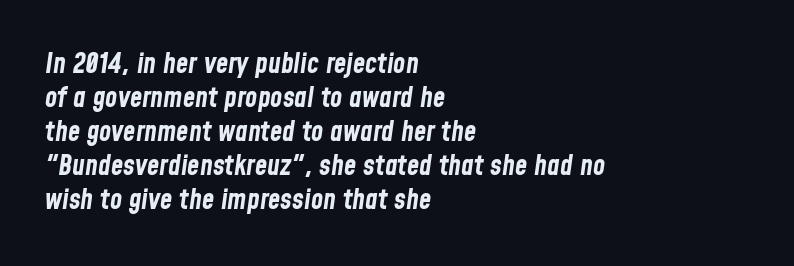
Layout note: lines flush left. The string is rendered with underlining switched off. These lines keep a tight, regular rhythm from letter to letter. Heavy, bold letterforms.
